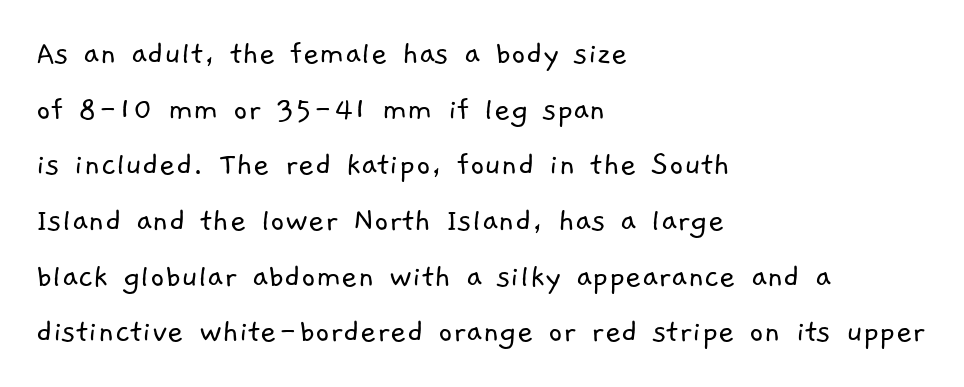
The image shows 35 px light sans-serif type; set left-aligned, normal line spacing (1.59x), normal letter spacing, not underlined; low stroke contrast and a medium x-height.
